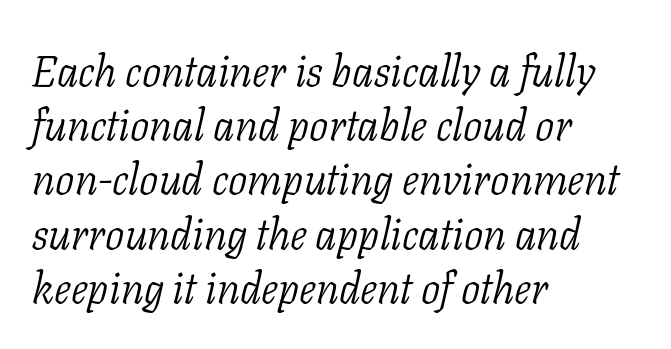
The image shows 43 px light serif type, italic (leaning right); set left-aligned, normal line spacing (1.26x), normal letter spacing, not underlined; low stroke contrast and a medium x-height.
